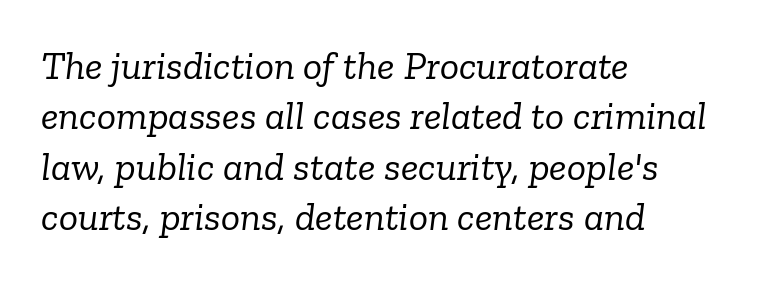
Weight class: somewhere from thin through regular. The lines in this sample share a left origin and differ only in where they stop. Typographically, this falls in the serif category. Between one letter and the next there's only the usual sliver of space.
